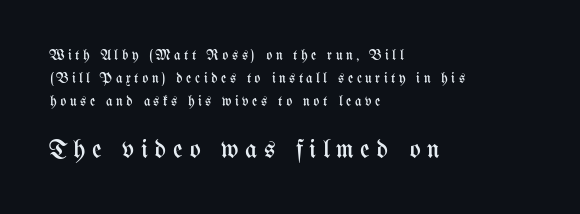
The image shows 26 px text type, upright; set left-aligned, normal line spacing (1.64x), unusually wide letter spacing (+0.25 em), not underlined; the second (bottom) block is 1.86x larger.
